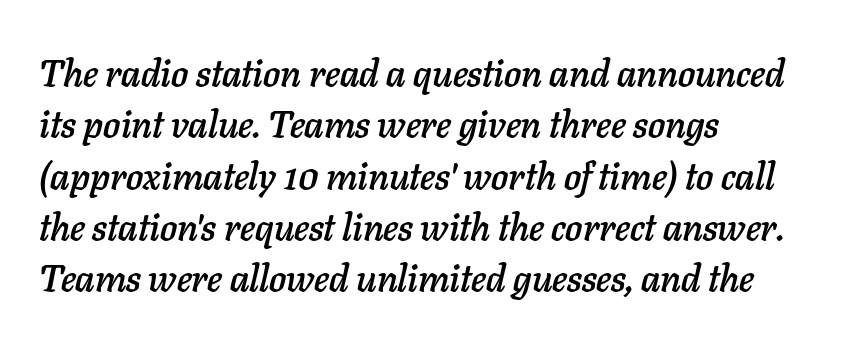
Q: Is the text italic (slanted)? A: Yes, it leans right by about 11 degrees.
Q: Is the text underlined? A: No.
Q: How is the paragraph aligned? A: Left-aligned.
Q: Is the spacing between letters normal or unusually wide? A: Normal.
Q: Is the spacing between lines tight, normal or loose? A: Normal.
Q: Width (condensed, normal, or wide)? A: Normal.
Q: Stroke contrast? A: Low.
Q: x-height? A: Medium.
Q: Monospaced? A: No.
